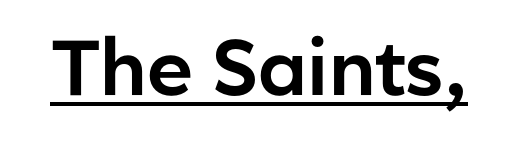
Q: Is the text italic (slanted)? A: No, it is upright.
Q: Is the typeface a serif or a sans-serif typeface? A: Sans-serif.
Q: Is the text underlined? A: Yes.
Q: Is the spacing between letters normal or unusually wide? A: Normal.
Q: Width (condensed, normal, or wide)? A: Normal.
Q: Stroke contrast? A: Low.
Q: x-height? A: Medium.
Q: Monospaced? A: No.
